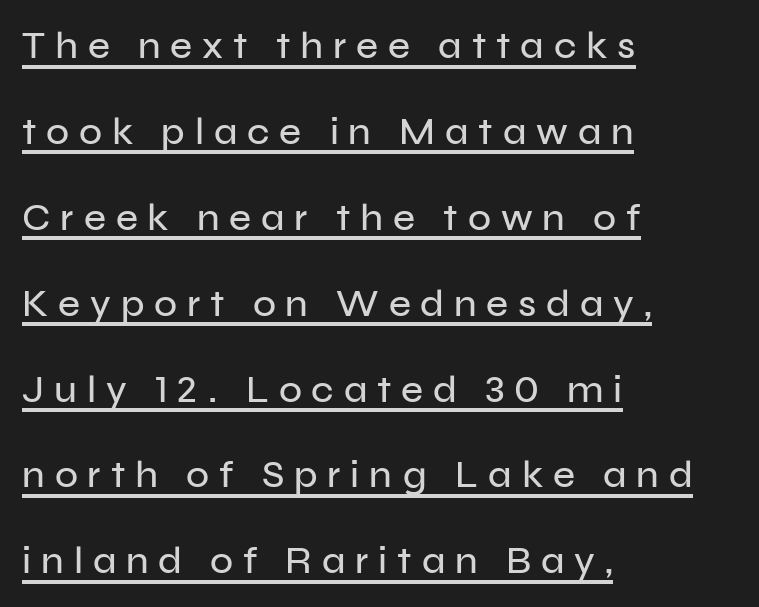
{"serif": "no", "italic": "no", "width": "normal", "stroke_contrast": "low", "x_height": "medium", "monospaced": "no", "underline": "yes", "align": "left", "line_spacing": "loose", "line_spacing_ratio": 2.26, "letter_spacing": "wide", "letter_spacing_em": 0.26, "glyph_px": 38}
